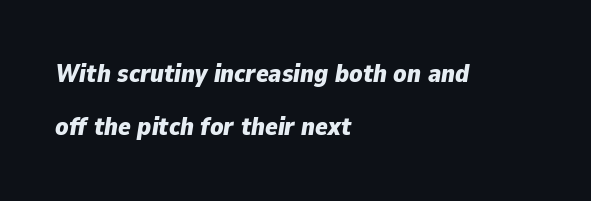
Q: Is the text bold? A: Yes.
Q: Is the text italic (slanted)? A: Yes, it leans right by about 9 degrees.
Q: Is the text underlined? A: No.
Q: How is the paragraph aligned? A: Left-aligned.
Q: Is the spacing between letters normal or unusually wide? A: Normal.
Q: Is the spacing between lines tight, normal or loose? A: Loose.
